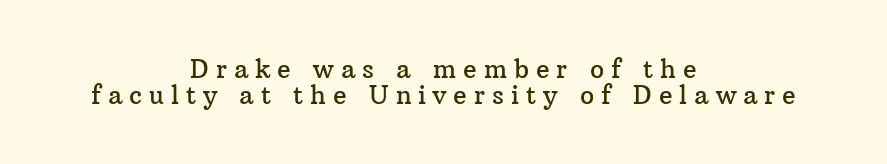
{"italic": "no", "underline": "no", "align": "center", "line_spacing": "tight", "line_spacing_ratio": 1.03, "letter_spacing": "wide", "letter_spacing_em": 0.28, "glyph_px": 25}
